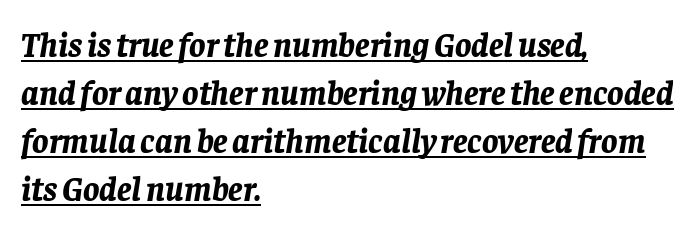
{"italic": "yes", "lean": "right", "slant_degrees": 8, "bold": "yes", "weight": "bold", "width": "normal", "stroke_contrast": "low", "x_height": "large", "monospaced": "no", "underline": "yes", "align": "left", "line_spacing": "normal", "line_spacing_ratio": 1.41, "letter_spacing": "normal", "letter_spacing_em": 0.0, "glyph_px": 34}
